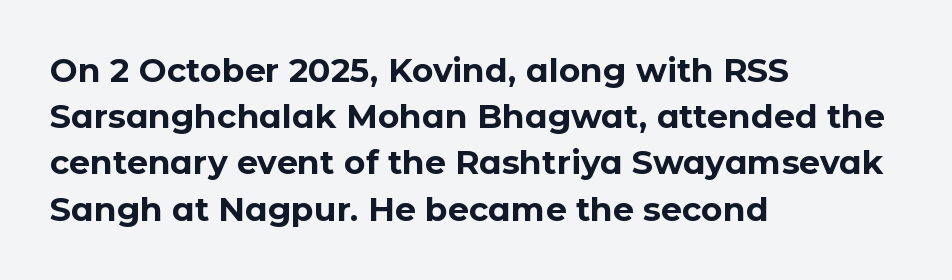
The image shows 33 px bold sans-serif type, upright; set left-aligned, normal line spacing (1.4x), normal letter spacing, not underlined; low stroke contrast and a medium x-height.
